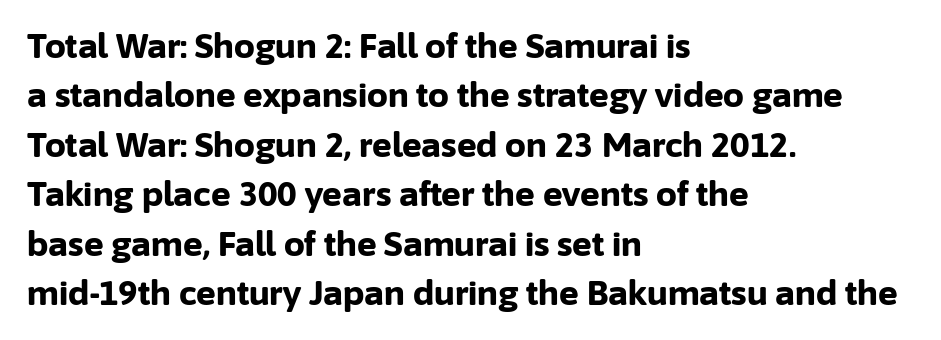
{"serif": "no", "italic": "no", "bold": "yes", "weight": "bold", "width": "normal", "stroke_contrast": "low", "x_height": "medium", "monospaced": "no", "underline": "no", "align": "left", "line_spacing": "normal", "line_spacing_ratio": 1.5, "letter_spacing": "normal", "letter_spacing_em": 0.0, "glyph_px": 33}
